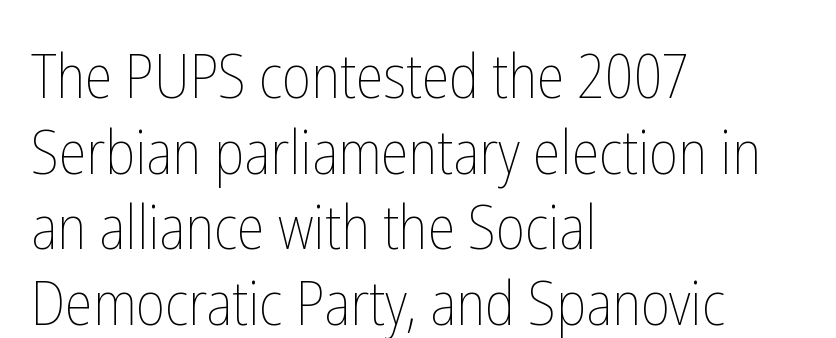
Q: Is the text bold? A: No.
Q: Is the text italic (slanted)? A: No, it is upright.
Q: Is the text underlined? A: No.
Q: How is the paragraph aligned? A: Left-aligned.
Q: Is the spacing between letters normal or unusually wide? A: Normal.
Q: Width (condensed, normal, or wide)? A: Condensed.
Q: Stroke contrast? A: Low.
Q: x-height? A: Medium.
Q: Monospaced? A: No.
